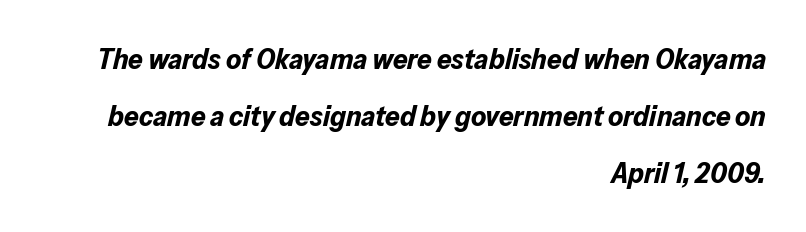
Q: Is the text bold? A: Yes.
Q: Is the text italic (slanted)? A: Yes, it leans right by about 13 degrees.
Q: Is the text underlined? A: No.
Q: How is the paragraph aligned? A: Right-aligned.
Q: Is the spacing between letters normal or unusually wide? A: Normal.
Q: Is the spacing between lines tight, normal or loose? A: Loose.
Q: Width (condensed, normal, or wide)? A: Normal.
Q: Stroke contrast? A: Low.
Q: x-height? A: Medium.
Q: Monospaced? A: No.
